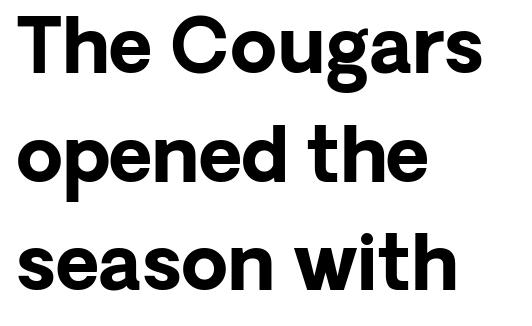
The image shows 75 px bold sans-serif type, upright; set left-aligned, normal line spacing (1.45x), normal letter spacing, not underlined; low stroke contrast and a medium x-height.
